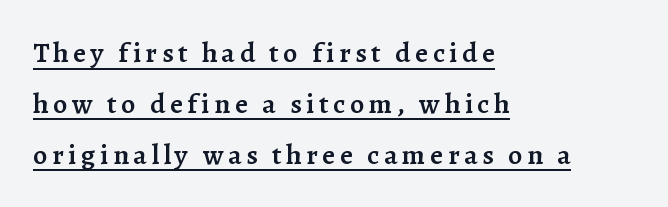
Q: Is the text bold? A: Semi-bold.
Q: Is the text italic (slanted)? A: No, it is upright.
Q: Is the typeface a serif or a sans-serif typeface? A: Serif.
Q: Is the text underlined? A: Yes.
Q: How is the paragraph aligned? A: Left-aligned.
Q: Width (condensed, normal, or wide)? A: Normal.
Q: Stroke contrast? A: Low.
Q: x-height? A: Medium.
Q: Monospaced? A: No.
